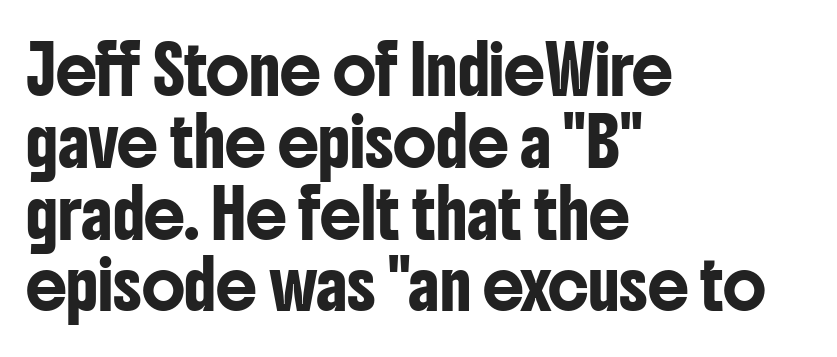
Q: Is the text italic (slanted)? A: No, it is upright.
Q: Is the typeface a serif or a sans-serif typeface? A: Sans-serif.
Q: Is the text underlined? A: No.
Q: How is the paragraph aligned? A: Left-aligned.
Q: Is the spacing between letters normal or unusually wide? A: Normal.
Q: Is the spacing between lines tight, normal or loose? A: Normal.
Q: Width (condensed, normal, or wide)? A: Condensed.
Q: Stroke contrast? A: Low.
Q: x-height? A: Medium.
Q: Monospaced? A: No.
